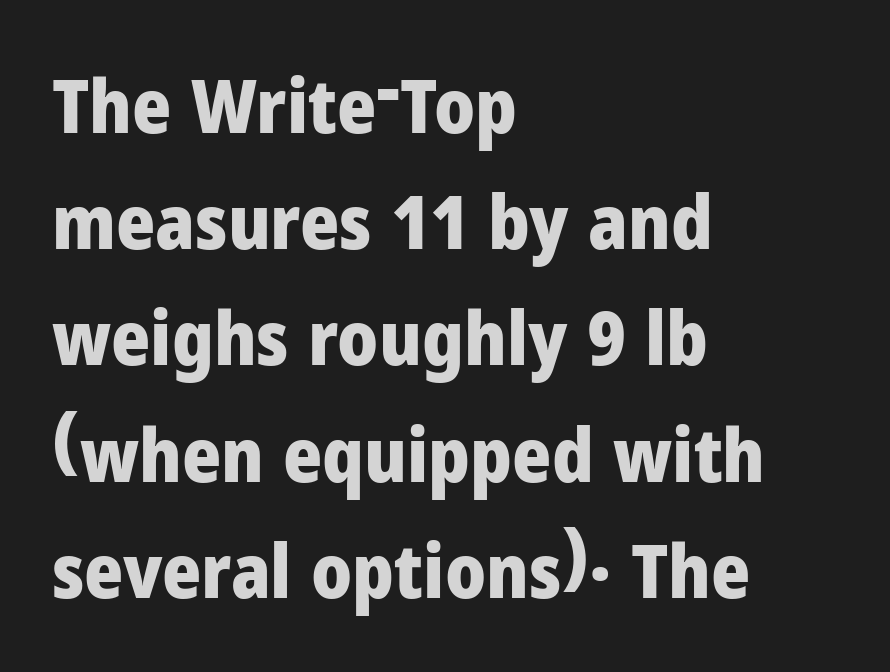
{"serif": "no", "italic": "no", "bold": "yes", "weight": "heavy", "width": "normal", "stroke_contrast": "low", "x_height": "medium", "monospaced": "no", "underline": "no", "align": "left", "line_spacing": "normal", "line_spacing_ratio": 1.55, "letter_spacing": "normal", "letter_spacing_em": 0.0, "glyph_px": 75}
